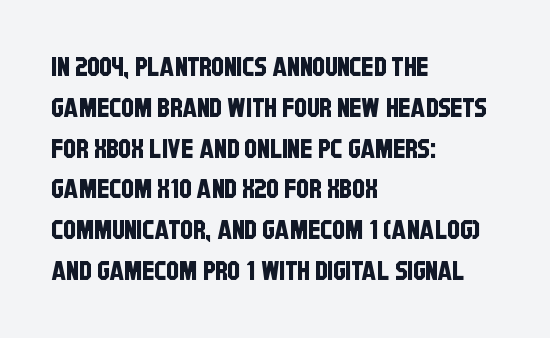
Q: Is the text underlined? A: No.
Q: How is the paragraph aligned? A: Left-aligned.
Q: Is the spacing between letters normal or unusually wide? A: Normal.
Q: Is the spacing between lines tight, normal or loose? A: Normal.
